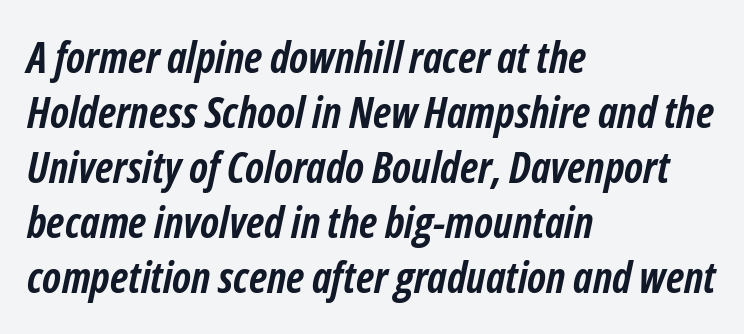
Q: Is the text bold? A: Yes.
Q: Is the text italic (slanted)? A: Yes, it leans right by about 12 degrees.
Q: Is the text underlined? A: No.
Q: How is the paragraph aligned? A: Left-aligned.
Q: Is the spacing between letters normal or unusually wide? A: Normal.
Q: Is the spacing between lines tight, normal or loose? A: Normal.
Q: Width (condensed, normal, or wide)? A: Condensed.
Q: Stroke contrast? A: Low.
Q: x-height? A: Medium.
Q: Monospaced? A: No.
